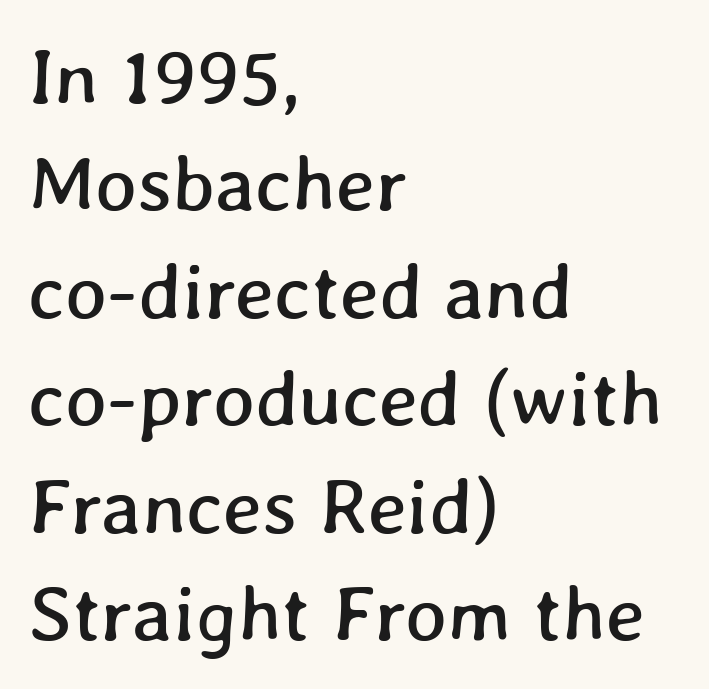
These lines keep a tight, regular rhythm from letter to letter. Think of a printed novel: that variable character pitch is what you see here. The specimen omits any rule beneath the text block's lines. Line starts are locked; line ends wander. Reading down the column, the eye jumps a familiar distance to each next line.
